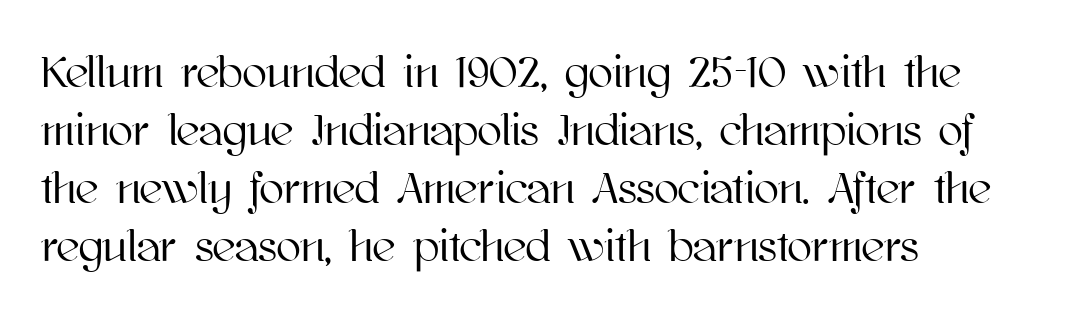
Q: Is the text italic (slanted)? A: No, it is upright.
Q: Is the text underlined? A: No.
Q: How is the paragraph aligned? A: Left-aligned.
Q: Is the spacing between letters normal or unusually wide? A: Normal.
Q: Is the spacing between lines tight, normal or loose? A: Normal.
Q: Width (condensed, normal, or wide)? A: Normal.
Q: Stroke contrast? A: High.
Q: x-height? A: Medium.
Q: Monospaced? A: No.
